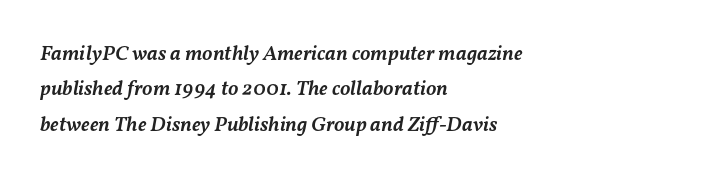
The words here are not underlined. The rendering uses a semibold face; strokes are thickened but not to full bold. Compared with a centered layout, this one pins lines to the left instead. Notice how descenders clear the ascenders below comfortably — that's standard leading.
